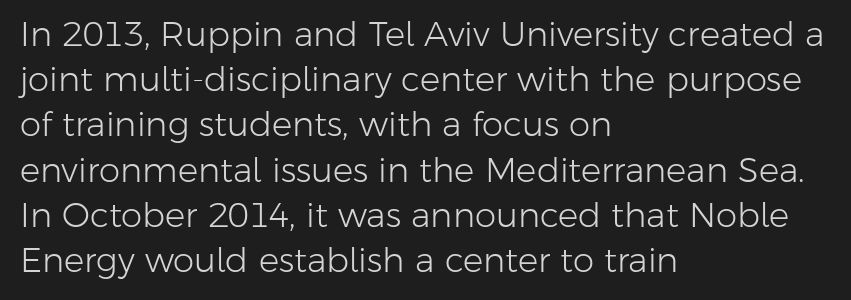
{"serif": "no", "italic": "no", "bold": "no", "weight": "light", "width": "normal", "stroke_contrast": "low", "x_height": "medium", "monospaced": "no", "underline": "no", "align": "left", "line_spacing": "normal", "line_spacing_ratio": 1.33, "letter_spacing": "normal", "letter_spacing_em": 0.0, "glyph_px": 34}
